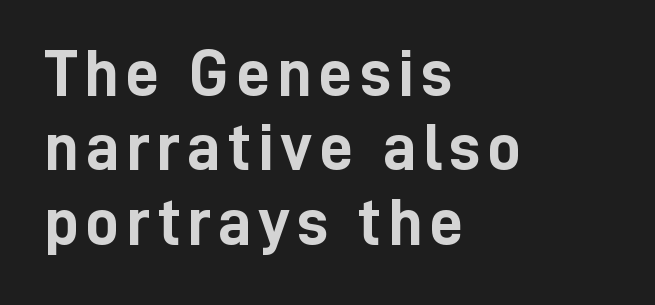
Q: Is the text bold? A: Yes.
Q: Is the text italic (slanted)? A: No, it is upright.
Q: Is the typeface a serif or a sans-serif typeface? A: Sans-serif.
Q: Is the text underlined? A: No.
Q: How is the paragraph aligned? A: Left-aligned.
Q: Is the spacing between lines tight, normal or loose? A: Tight.
Q: Width (condensed, normal, or wide)? A: Condensed.
Q: Stroke contrast? A: Low.
Q: x-height? A: Medium.
Q: Monospaced? A: No.
